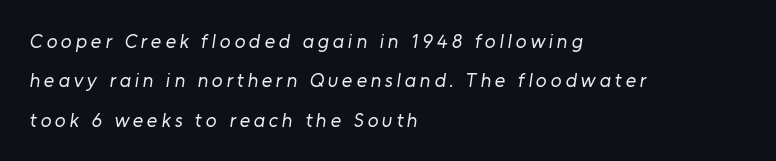
{"bold": "no", "underline": "no", "align": "left", "line_spacing": "loose", "line_spacing_ratio": 1.97, "glyph_px": 20}
